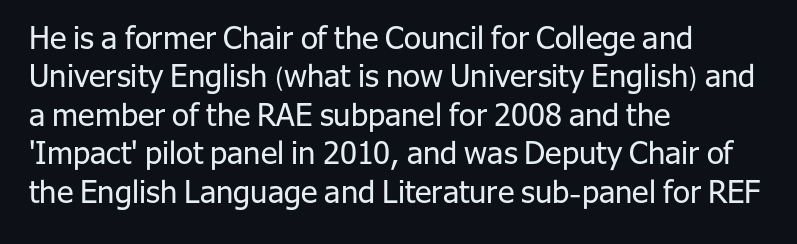
{"serif": "no", "italic": "no", "bold": "no", "weight": "regular", "width": "normal", "stroke_contrast": "low", "x_height": "medium", "monospaced": "no", "underline": "no", "align": "left", "line_spacing_ratio": 1.24, "letter_spacing": "normal", "letter_spacing_em": 0.0, "glyph_px": 31}
